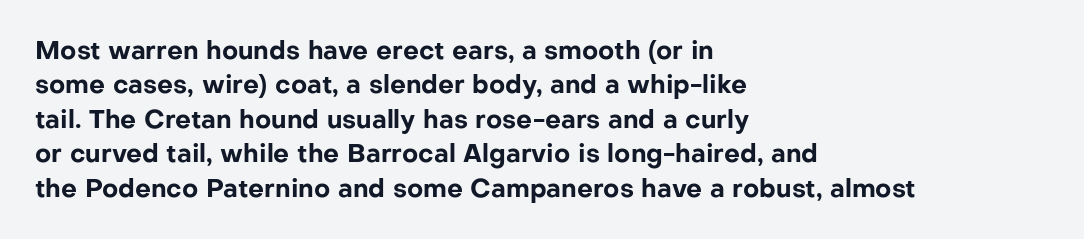
Q: Is the text bold? A: Yes.
Q: Is the text italic (slanted)? A: No, it is upright.
Q: Is the text underlined? A: No.
Q: How is the paragraph aligned? A: Left-aligned.
Q: Is the spacing between letters normal or unusually wide? A: Normal.
Q: Is the spacing between lines tight, normal or loose? A: Normal.
